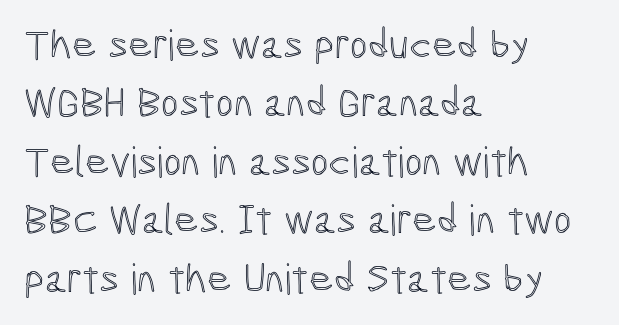
The image shows 42 px condensed type, upright; set left-aligned, normal line spacing (1.39x), normal letter spacing, not underlined; a medium x-height.
